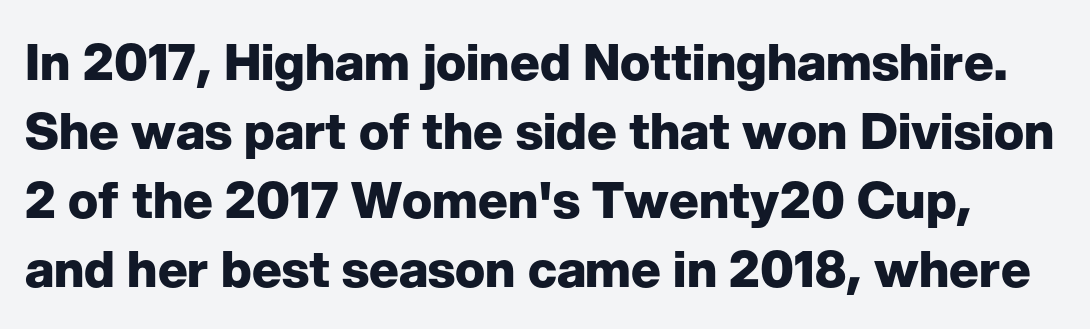
Q: Is the text bold? A: Yes.
Q: Is the text italic (slanted)? A: No, it is upright.
Q: Is the typeface a serif or a sans-serif typeface? A: Sans-serif.
Q: Is the text underlined? A: No.
Q: Is the spacing between letters normal or unusually wide? A: Normal.
Q: Is the spacing between lines tight, normal or loose? A: Normal.
Q: Width (condensed, normal, or wide)? A: Normal.
Q: Stroke contrast? A: Low.
Q: x-height? A: Medium.
Q: Monospaced? A: No.
